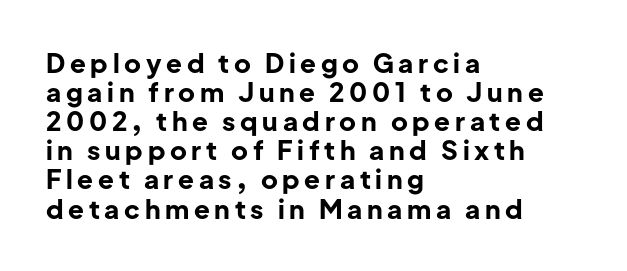
The image shows 26 px bold type, upright; set left-aligned, tight line spacing (1.12x), not underlined.
